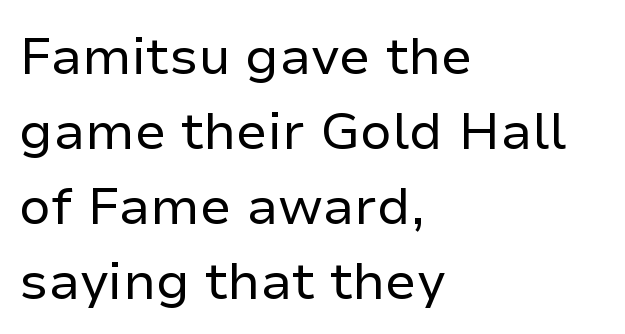
The text block is weighted toward the left margin, trailing off unevenly rightward. Check where the strokes stop: nothing finishes them off — pure sans. Spacing between characters is what you'd get straight out of the box. Reading down the column, the eye jumps a familiar distance to each next line.
